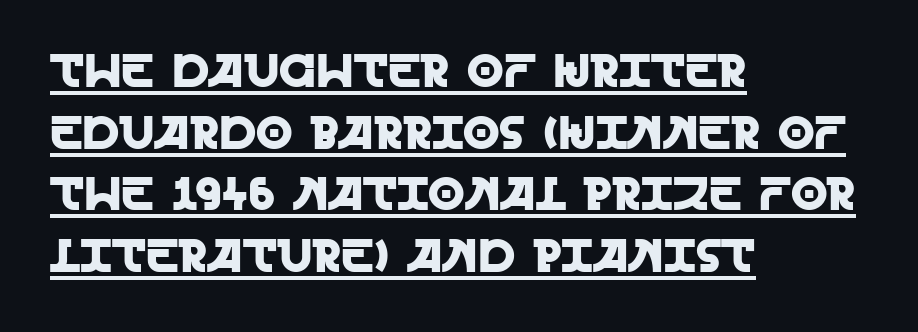
{"serif": "no", "italic": "no", "width": "normal", "x_height": "large", "monospaced": "no", "underline": "yes", "align": "left", "line_spacing": "normal", "line_spacing_ratio": 1.31, "letter_spacing": "normal", "letter_spacing_em": 0.0, "glyph_px": 47}
